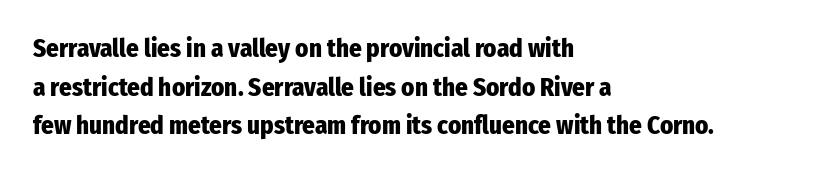
Q: Is the text bold? A: Yes.
Q: Is the text italic (slanted)? A: No, it is upright.
Q: Is the text underlined? A: No.
Q: How is the paragraph aligned? A: Left-aligned.
Q: Is the spacing between letters normal or unusually wide? A: Normal.
Q: Is the spacing between lines tight, normal or loose? A: Normal.
